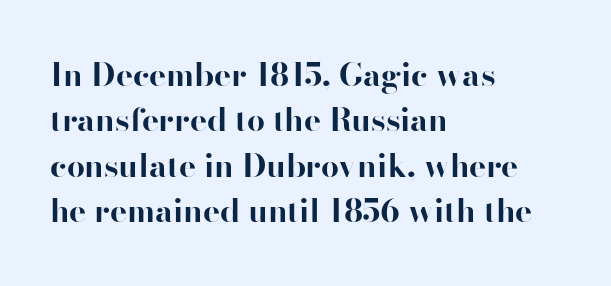
The image shows 32 px bold sans-serif type, upright; set left-aligned, normal line spacing (1.42x), normal letter spacing, not underlined; high stroke contrast and a small x-height.
